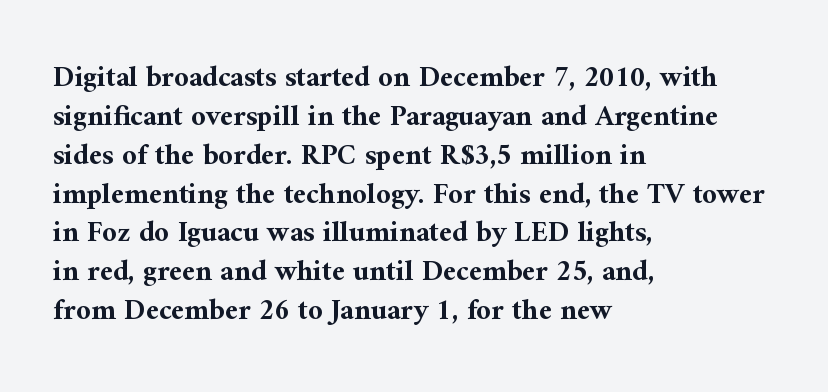
Q: Is the text bold? A: Yes.
Q: Is the text italic (slanted)? A: No, it is upright.
Q: Is the typeface a serif or a sans-serif typeface? A: Serif.
Q: Is the text underlined? A: No.
Q: How is the paragraph aligned? A: Left-aligned.
Q: Is the spacing between letters normal or unusually wide? A: Normal.
Q: Is the spacing between lines tight, normal or loose? A: Normal.
Q: Width (condensed, normal, or wide)? A: Normal.
Q: Stroke contrast? A: Medium.
Q: x-height? A: Medium.
Q: Monospaced? A: No.
